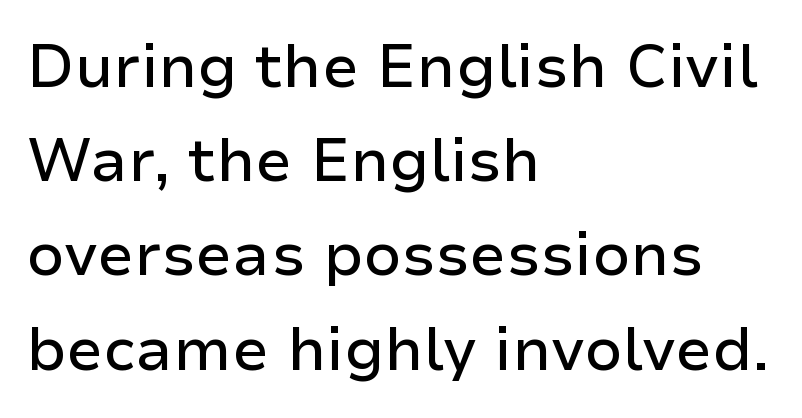
{"serif": "no", "italic": "no", "width": "normal", "stroke_contrast": "low", "x_height": "medium", "monospaced": "no", "underline": "no", "align": "left", "line_spacing": "normal", "line_spacing_ratio": 1.57, "letter_spacing": "normal", "letter_spacing_em": 0.0, "glyph_px": 60}
